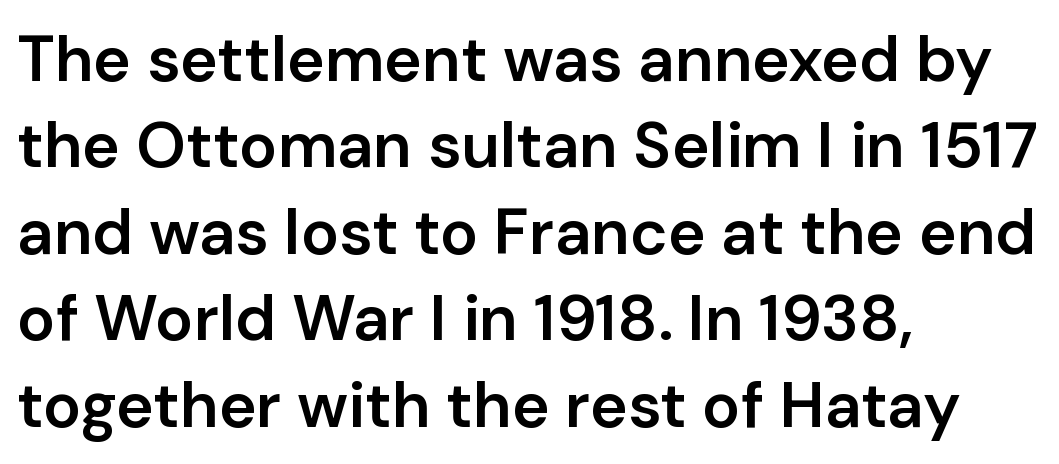
{"serif": "no", "italic": "no", "bold": "semi", "weight": "semibold", "width": "normal", "stroke_contrast": "low", "x_height": "medium", "monospaced": "no", "underline": "no", "align": "left", "line_spacing": "normal", "line_spacing_ratio": 1.35, "letter_spacing": "normal", "letter_spacing_em": 0.0, "glyph_px": 64}
